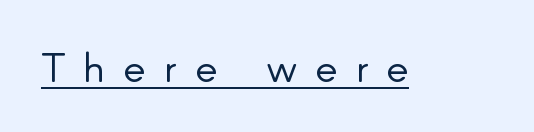
The image shows 41 px light sans-serif type, upright; set unusually wide letter spacing (+0.46 em), underlined; low stroke contrast and a small x-height.
